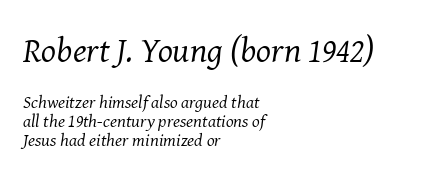
The image shows 35 px regular-weight serif type, italic (leaning right); set left-aligned, tight line spacing (1.05x), normal letter spacing, not underlined; the first (top) block is 1.94x larger; medium stroke contrast and a medium x-height.
